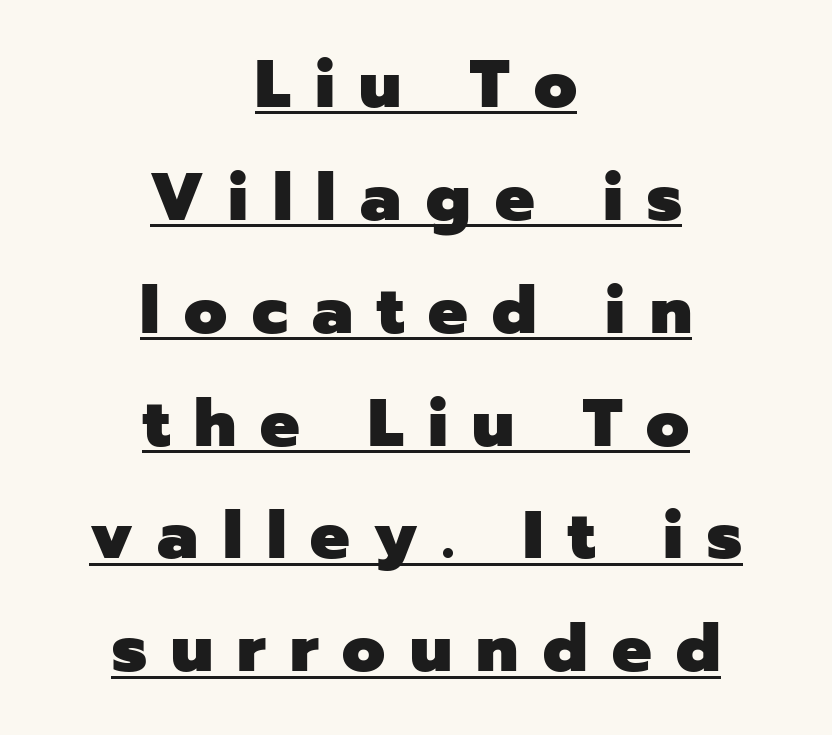
The image shows 66 px heavy sans-serif type, upright; set centered, line spacing 1.71x, unusually wide letter spacing (+0.37 em), underlined; low stroke contrast and a medium x-height.
